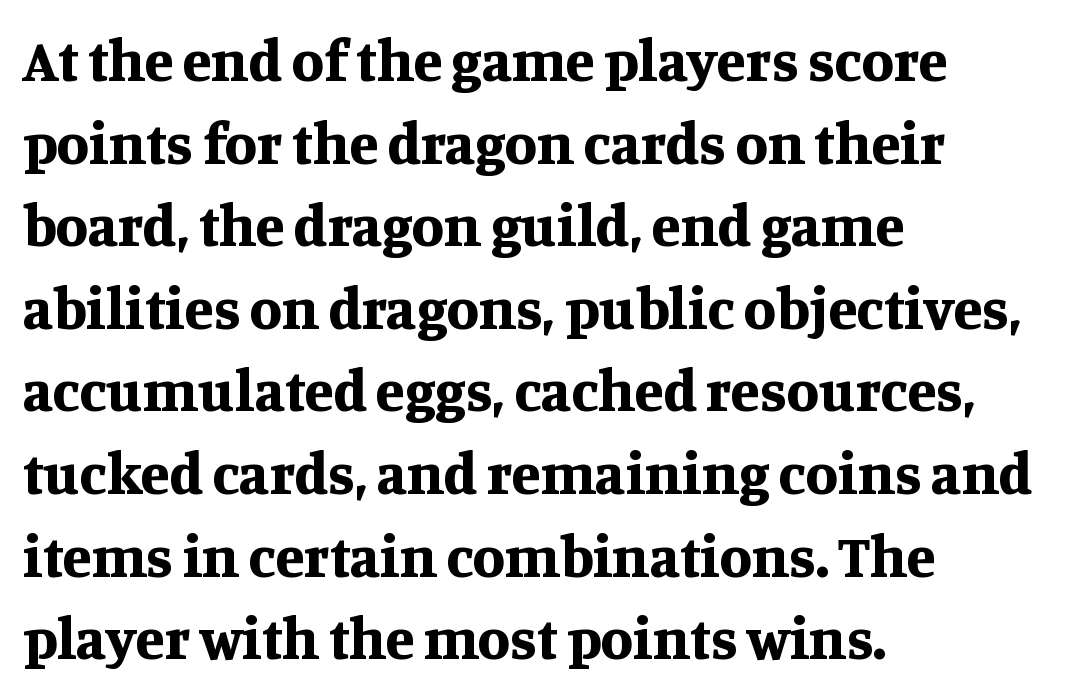
The image shows 59 px bold serif type, upright; set left-aligned, normal line spacing (1.4x), normal letter spacing, not underlined; medium stroke contrast and a large x-height.
